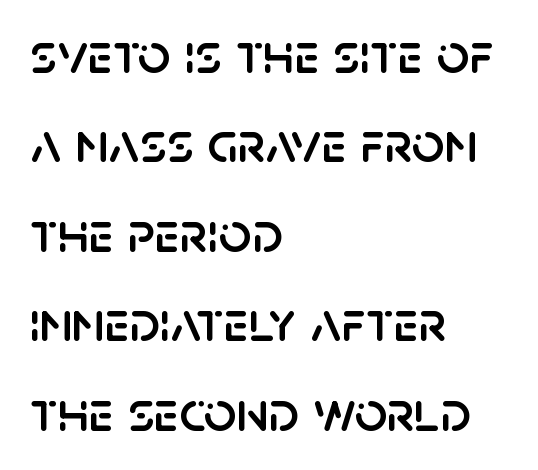
The setting favours the left margin, as ordinary paragraphs usually do. Style check: upright. Do the characters align in a grid? No, the font is proportional. Each letter's strokes conclude bluntly, with no projecting serifs.
